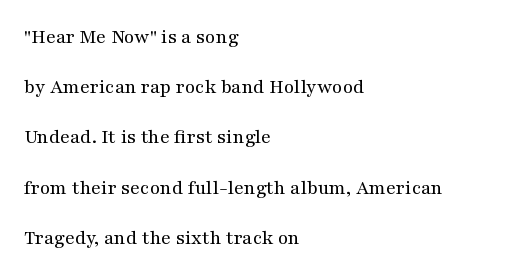
Q: Is the text bold? A: No.
Q: Is the text italic (slanted)? A: No, it is upright.
Q: Is the text underlined? A: No.
Q: How is the paragraph aligned? A: Left-aligned.
Q: Is the spacing between letters normal or unusually wide? A: Normal.
Q: Is the spacing between lines tight, normal or loose? A: Loose.
